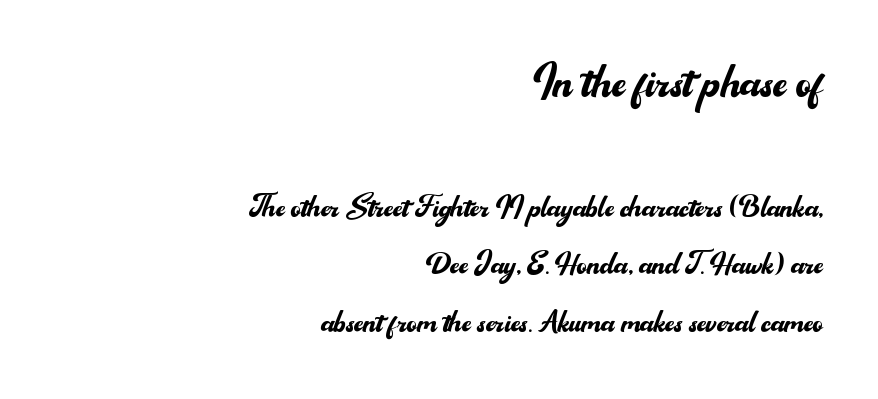
Q: Is the text bold? A: No.
Q: Is the text italic (slanted)? A: Yes.
Q: Is the typeface a serif or a sans-serif typeface? A: Sans-serif.
Q: Is the text underlined? A: No.
Q: How is the paragraph aligned? A: Right-aligned.
Q: Is the spacing between letters normal or unusually wide? A: Normal.
Q: Is the spacing between lines tight, normal or loose? A: Normal.
Q: Which block of text is set in a larger size, the first (top) or the second (bottom)? A: The first (top) one.
Q: Width (condensed, normal, or wide)? A: Normal.
Q: Stroke contrast? A: Medium.
Q: x-height? A: Small.
Q: Monospaced? A: No.
